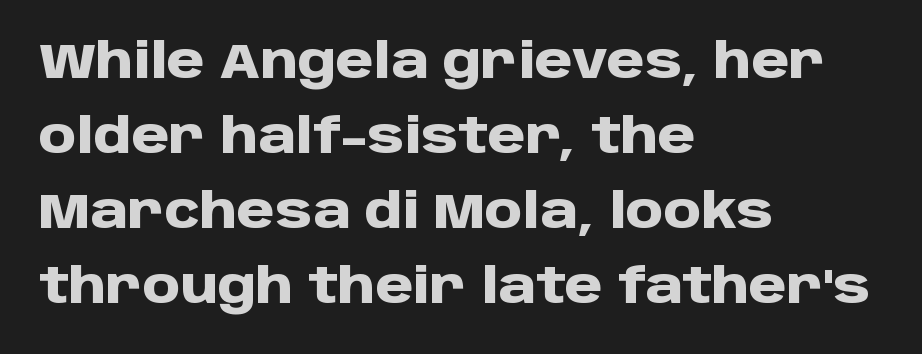
Q: Is the text bold? A: Yes.
Q: Is the text italic (slanted)? A: No, it is upright.
Q: Is the typeface a serif or a sans-serif typeface? A: Sans-serif.
Q: Is the text underlined? A: No.
Q: How is the paragraph aligned? A: Left-aligned.
Q: Is the spacing between letters normal or unusually wide? A: Normal.
Q: Is the spacing between lines tight, normal or loose? A: Normal.
Q: Width (condensed, normal, or wide)? A: Normal.
Q: Stroke contrast? A: Low.
Q: x-height? A: Large.
Q: Monospaced? A: No.
